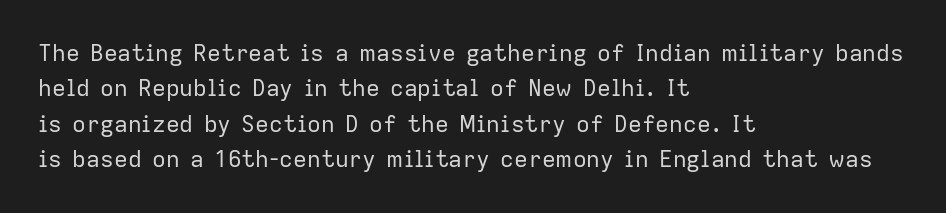
Q: Is the text bold? A: No.
Q: Is the text italic (slanted)? A: No, it is upright.
Q: Is the text underlined? A: No.
Q: How is the paragraph aligned? A: Left-aligned.
Q: Is the spacing between letters normal or unusually wide? A: Normal.
Q: Is the spacing between lines tight, normal or loose? A: Normal.
